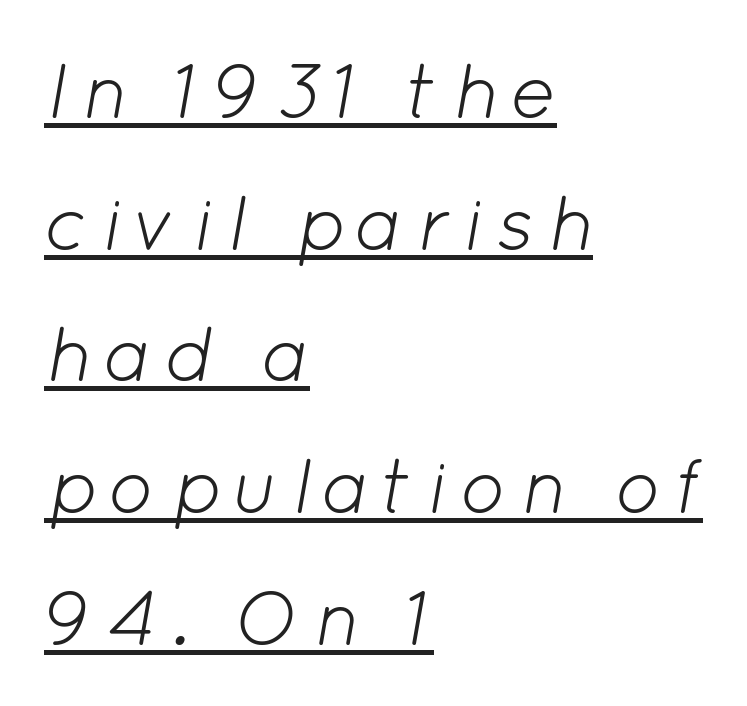
Q: Is the text bold? A: No.
Q: Is the text italic (slanted)? A: Yes, it leans right by about 12 degrees.
Q: Is the text underlined? A: Yes.
Q: How is the paragraph aligned? A: Left-aligned.
Q: Width (condensed, normal, or wide)? A: Normal.
Q: Stroke contrast? A: Low.
Q: x-height? A: Medium.
Q: Monospaced? A: No.
